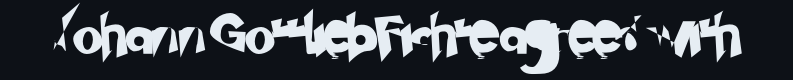
{"serif": "no", "width": "normal", "stroke_contrast": "low", "x_height": "small", "monospaced": "no", "underline": "no", "letter_spacing": "normal", "letter_spacing_em": 0.0, "glyph_px": 39}
